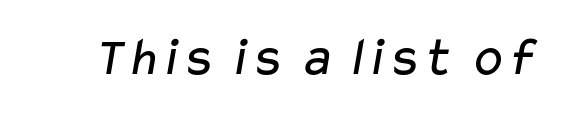
{"serif": "no", "bold": "no", "weight": "regular", "width": "wide", "stroke_contrast": "low", "x_height": "medium", "monospaced": "no", "underline": "no", "letter_spacing": "normal", "letter_spacing_em": 0.0, "glyph_px": 55}
